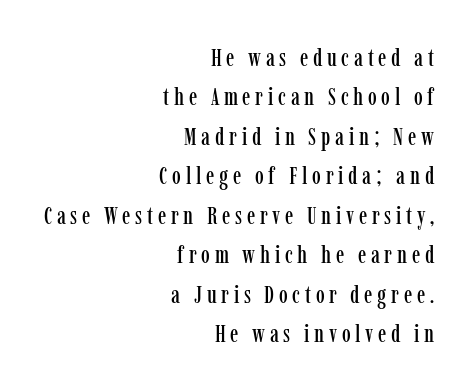
The image shows 25 px text type, upright; set right-aligned, normal line spacing (1.58x), not underlined.
